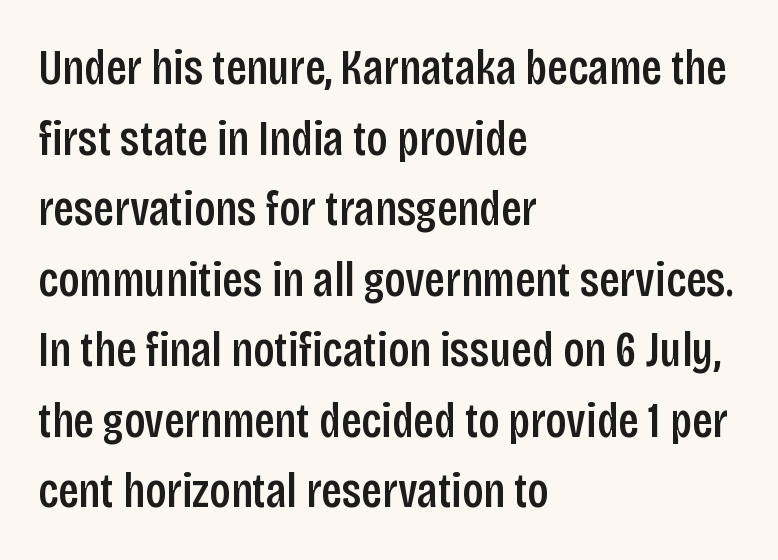
The leading is moderate, giving the passage an even texture. Italic: no, the glyphs are upright roman. Compared with a centered layout, this one pins lines to the left instead. Each letter keeps its own natural width here, so spacing adapts to shape. Observe the absence of serifs on each vertical stroke in this sample.
